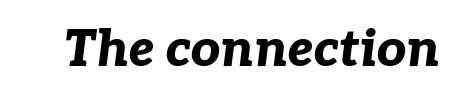
Q: Is the text bold? A: Yes.
Q: Is the text italic (slanted)? A: Yes, it leans right by about 7 degrees.
Q: Is the text underlined? A: No.
Q: Is the spacing between letters normal or unusually wide? A: Normal.
Q: Width (condensed, normal, or wide)? A: Normal.
Q: Stroke contrast? A: Low.
Q: x-height? A: Medium.
Q: Monospaced? A: No.
